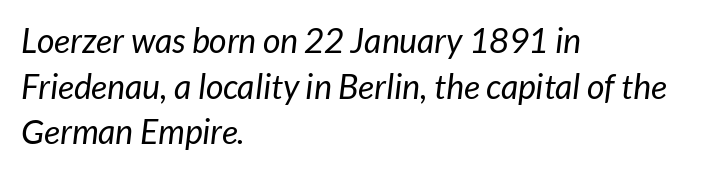
The image shows 34 px regular-weight sans-serif type; set left-aligned, normal line spacing (1.34x), normal letter spacing, not underlined; low stroke contrast and a medium x-height.
